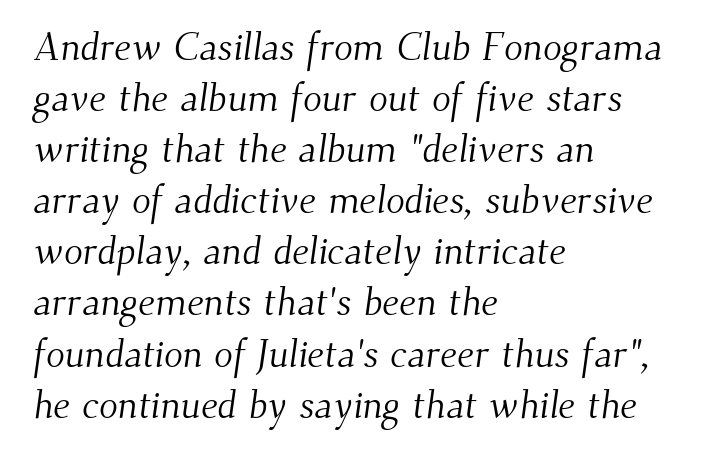
A normal amount of white space separates one row of letters from the next. Leftover space on each line is placed entirely after the last word. The passage shown is not underscored anywhere. Letter spacing: default. Weight: in the light-to-regular range.
